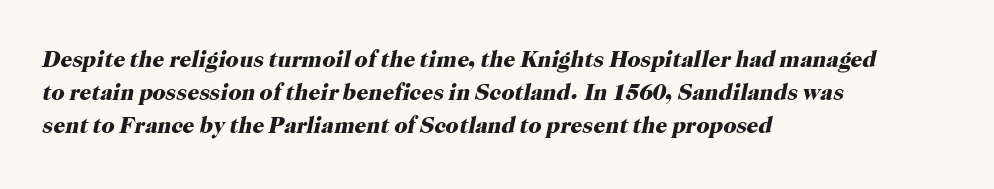
The image shows 23 px bold type, italic (leaning right); set left-aligned, normal line spacing (1.44x), normal letter spacing, not underlined.
